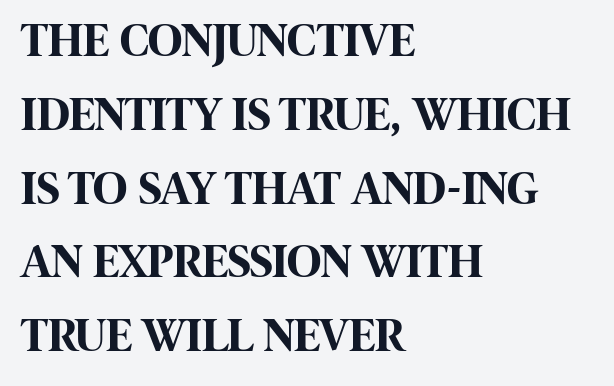
{"serif": "no", "italic": "no", "bold": "yes", "weight": "bold", "width": "condensed", "stroke_contrast": "high", "x_height": "large", "monospaced": "no", "underline": "no", "align": "left", "line_spacing": "normal", "line_spacing_ratio": 1.57, "letter_spacing": "normal", "letter_spacing_em": 0.0, "glyph_px": 47}
